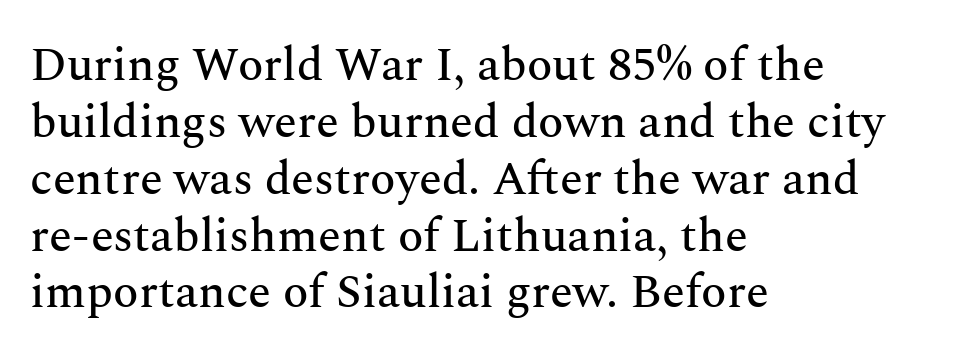
Q: Is the text italic (slanted)? A: No, it is upright.
Q: Is the typeface a serif or a sans-serif typeface? A: Serif.
Q: Is the text underlined? A: No.
Q: How is the paragraph aligned? A: Left-aligned.
Q: Is the spacing between letters normal or unusually wide? A: Normal.
Q: Width (condensed, normal, or wide)? A: Normal.
Q: Stroke contrast? A: Medium.
Q: x-height? A: Medium.
Q: Monospaced? A: No.
